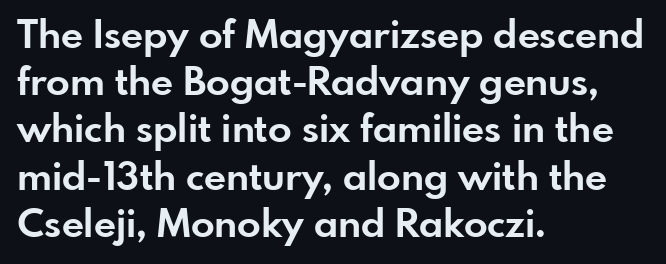
The image shows 39 px bold sans-serif type, upright; set left-aligned, line spacing 1.21x, normal letter spacing, not underlined; low stroke contrast and a small x-height.
